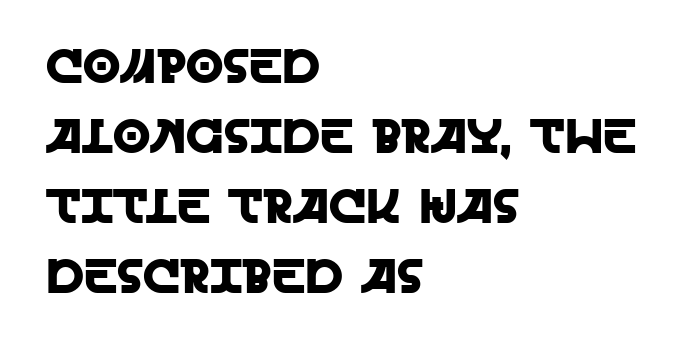
Q: Is the text italic (slanted)? A: No, it is upright.
Q: Is the typeface a serif or a sans-serif typeface? A: Sans-serif.
Q: Is the text underlined? A: No.
Q: How is the paragraph aligned? A: Left-aligned.
Q: Is the spacing between letters normal or unusually wide? A: Normal.
Q: Is the spacing between lines tight, normal or loose? A: Normal.
Q: Width (condensed, normal, or wide)? A: Normal.
Q: x-height? A: Large.
Q: Monospaced? A: No.
